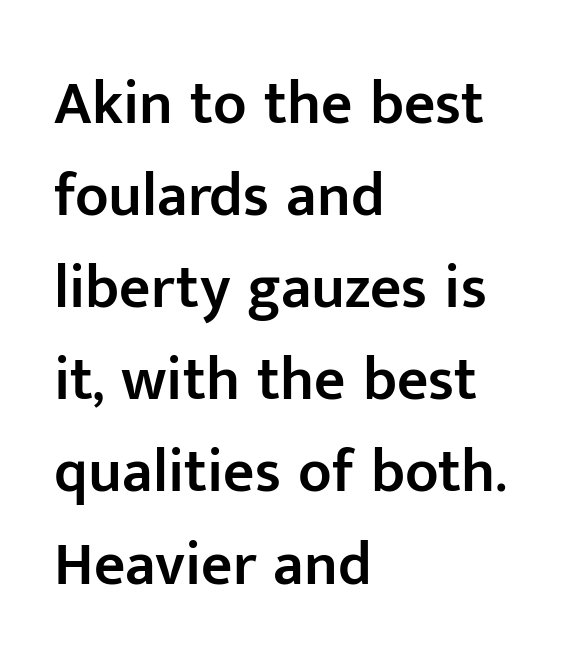
Each glyph is drawn with semibold strokes, heavier than normal yet not fully bold. A normal amount of white space separates one row of letters from the next. In terms of posture, this sample is upright. Think of a printed novel: that variable character pitch is what you see here. Nope, no serifs anywhere on these letters. The space beneath each line is pristine and unruled.
